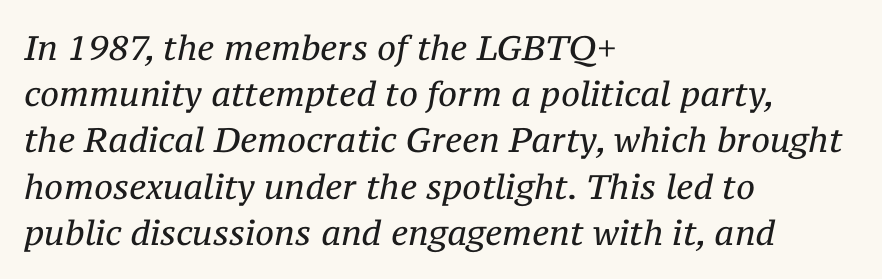
The image shows 34 px regular-weight serif type, italic (leaning right); set left-aligned, normal line spacing (1.36x), normal letter spacing, not underlined; medium stroke contrast and a medium x-height.
